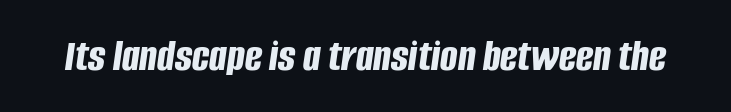
The image shows 46 px bold, condensed type, italic (leaning right); set normal letter spacing, not underlined; low stroke contrast and a large x-height.
